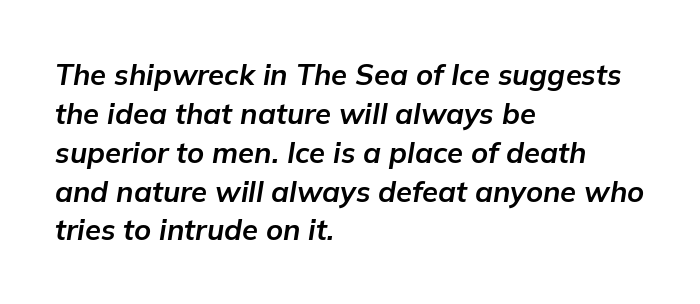
{"italic": "yes", "lean": "right", "slant_degrees": 9, "bold": "yes", "weight": "bold", "width": "normal", "stroke_contrast": "low", "x_height": "medium", "monospaced": "no", "underline": "no", "align": "left", "line_spacing": "normal", "line_spacing_ratio": 1.34, "letter_spacing": "normal", "letter_spacing_em": 0.0, "glyph_px": 29}
